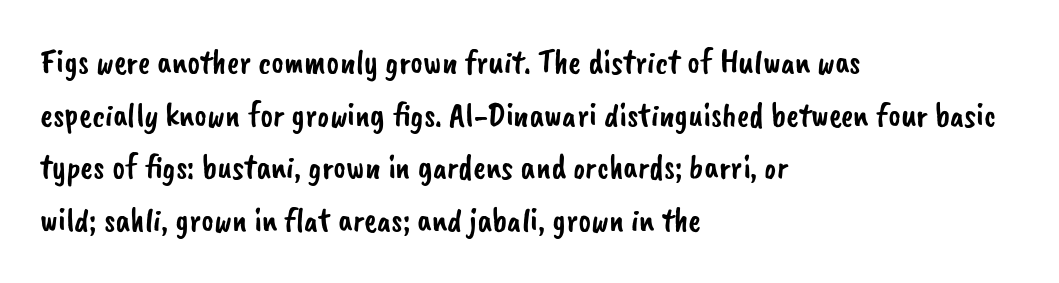
The image shows 34 px sans-serif type; set left-aligned, normal line spacing (1.55x), normal letter spacing, not underlined; low stroke contrast and a small x-height.
